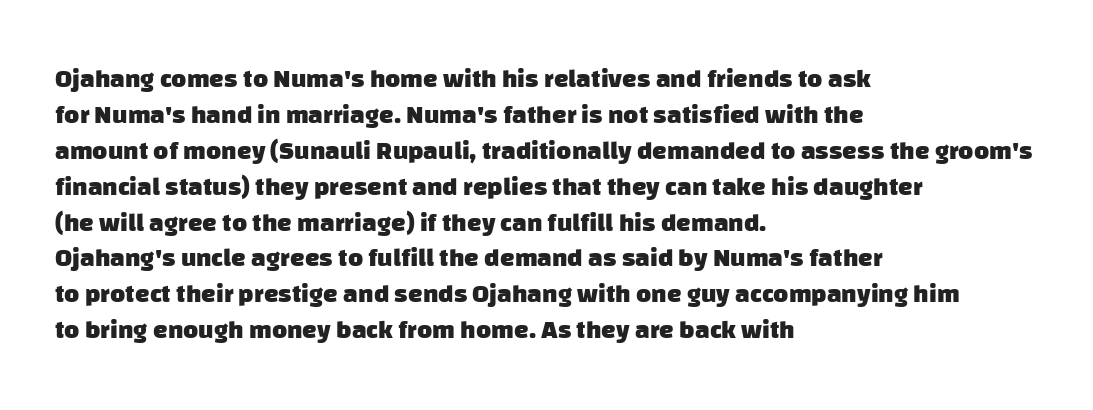
Q: Is the text bold? A: Yes.
Q: Is the text underlined? A: No.
Q: How is the paragraph aligned? A: Left-aligned.
Q: Is the spacing between letters normal or unusually wide? A: Normal.
Q: Is the spacing between lines tight, normal or loose? A: Normal.
